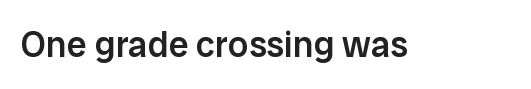
The image shows 36 px semibold sans-serif type, upright; set normal letter spacing, not underlined; low stroke contrast and a medium x-height.
